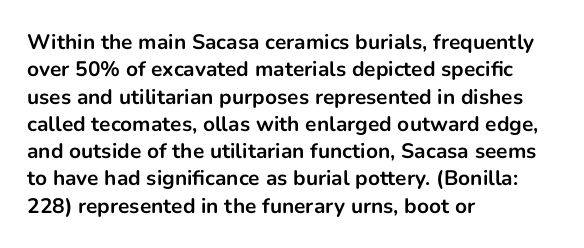
The image shows 21 px bold type, upright; set left-aligned, normal line spacing (1.3x), normal letter spacing, not underlined.
